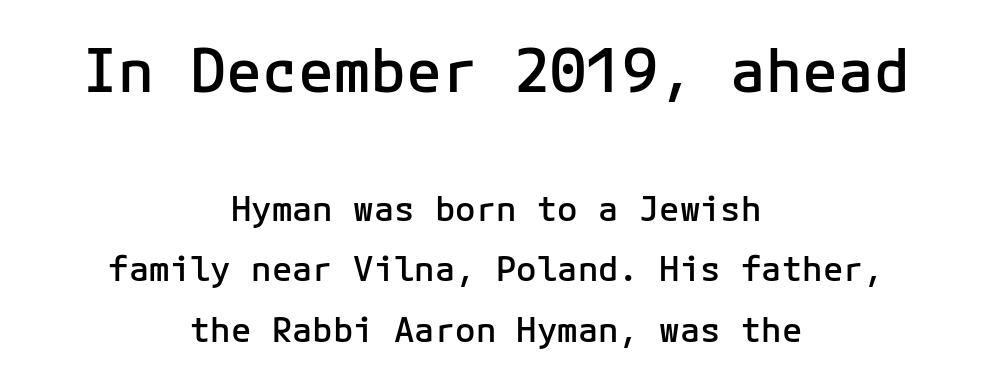
The image shows 60 px semibold sans-serif type, upright; set centered, line spacing 1.78x, normal letter spacing, not underlined; the first (top) block is 1.76x larger; low stroke contrast and a medium x-height.
